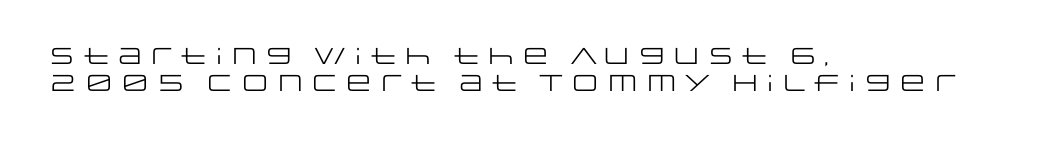
The image shows 23 px text type, upright; set left-aligned, line spacing 1.17x, normal letter spacing, not underlined.
